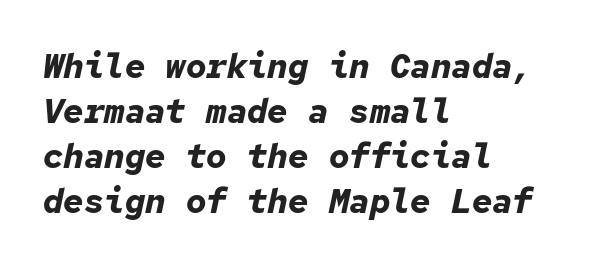
The face used here has the dense, thick strokes of a bold. The paragraph has a hard left edge and a soft right edge. The zone under the glyphs is completely vacant. Note the uniform advance width — an 'i' takes as much space as an 'm'. Emphasis-style slanted type is in use.
